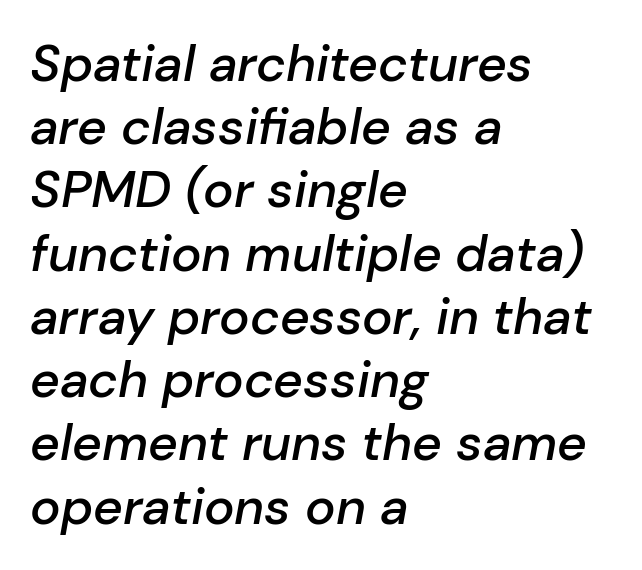
{"italic": "yes", "lean": "right", "slant_degrees": 10, "bold": "semi", "weight": "semibold", "width": "normal", "stroke_contrast": "low", "x_height": "medium", "monospaced": "no", "underline": "no", "align": "left", "line_spacing_ratio": 1.24, "letter_spacing": "normal", "letter_spacing_em": 0.0, "glyph_px": 51}
